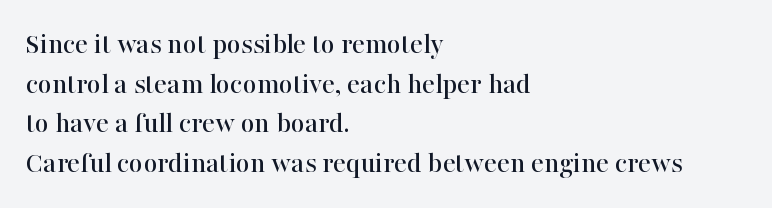
The axis of the letterforms is exactly vertical. How are the letters spaced? Ordinarily, with no added tracking. The vertical gap from one line to the next is medium. The space beneath each line is pristine and unruled.
